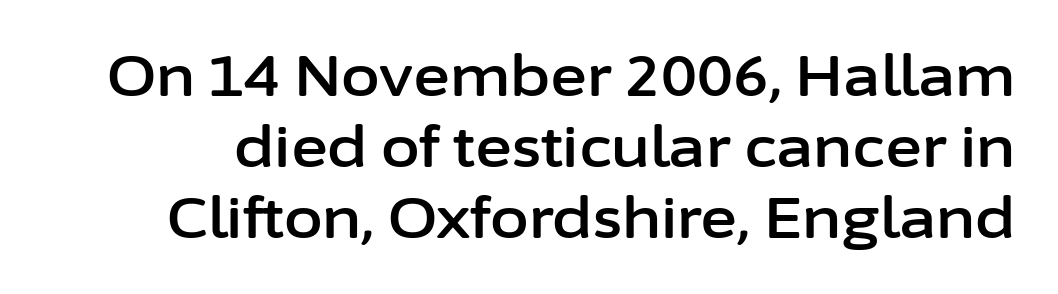
{"serif": "no", "italic": "no", "width": "normal", "stroke_contrast": "low", "x_height": "medium", "monospaced": "no", "underline": "no", "line_spacing": "normal", "line_spacing_ratio": 1.27, "letter_spacing": "normal", "letter_spacing_em": 0.0, "glyph_px": 56}
